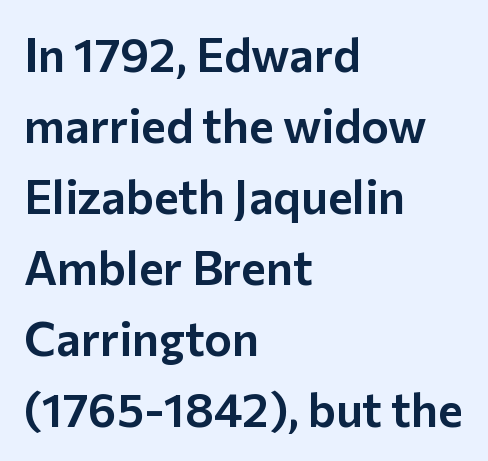
The image shows 47 px sans-serif type, upright; set left-aligned, normal line spacing (1.51x), normal letter spacing, not underlined; low stroke contrast and a medium x-height.
